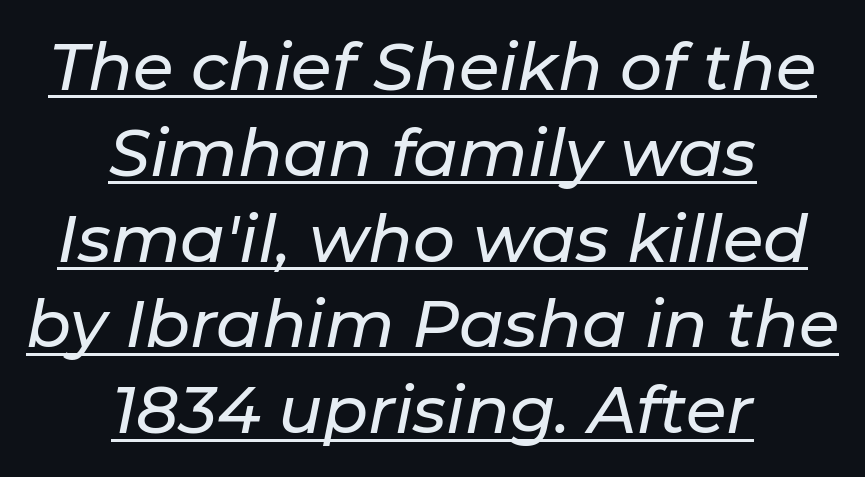
{"italic": "yes", "lean": "right", "slant_degrees": 11, "width": "normal", "stroke_contrast": "low", "x_height": "medium", "monospaced": "no", "underline": "yes", "align": "center", "line_spacing": "normal", "line_spacing_ratio": 1.3, "letter_spacing": "normal", "letter_spacing_em": 0.0, "glyph_px": 66}
